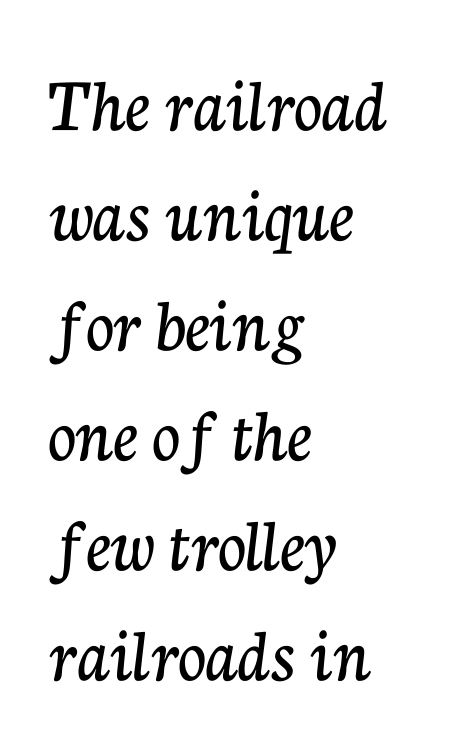
Q: Is the text italic (slanted)? A: Yes.
Q: Is the typeface a serif or a sans-serif typeface? A: Serif.
Q: Is the text underlined? A: No.
Q: How is the paragraph aligned? A: Left-aligned.
Q: Is the spacing between letters normal or unusually wide? A: Normal.
Q: Is the spacing between lines tight, normal or loose? A: Normal.
Q: Width (condensed, normal, or wide)? A: Normal.
Q: Stroke contrast? A: Low.
Q: x-height? A: Medium.
Q: Monospaced? A: No.
